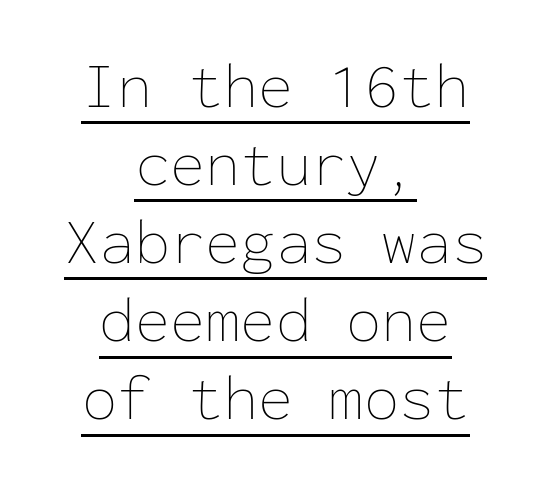
The image shows 64 px thin type, upright, monospaced; set centered, line spacing 1.22x, normal letter spacing, underlined; low stroke contrast and a medium x-height.
